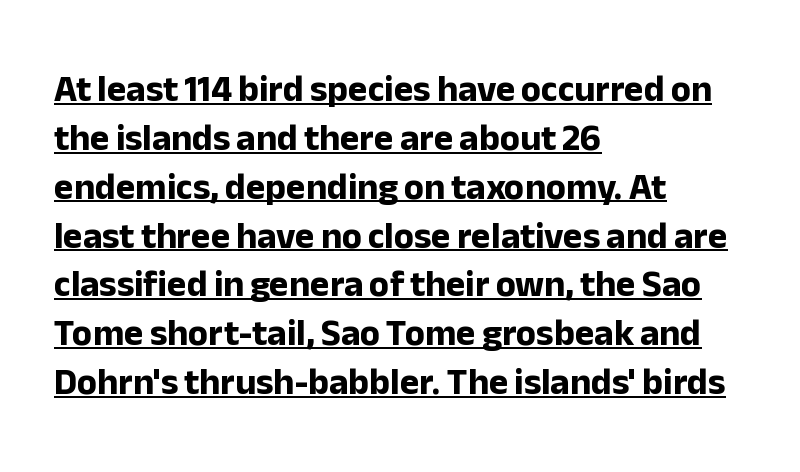
{"serif": "no", "italic": "no", "bold": "yes", "weight": "bold", "width": "normal", "stroke_contrast": "low", "x_height": "medium", "monospaced": "no", "underline": "yes", "align": "left", "line_spacing": "normal", "line_spacing_ratio": 1.32, "letter_spacing": "normal", "letter_spacing_em": 0.0, "glyph_px": 37}
